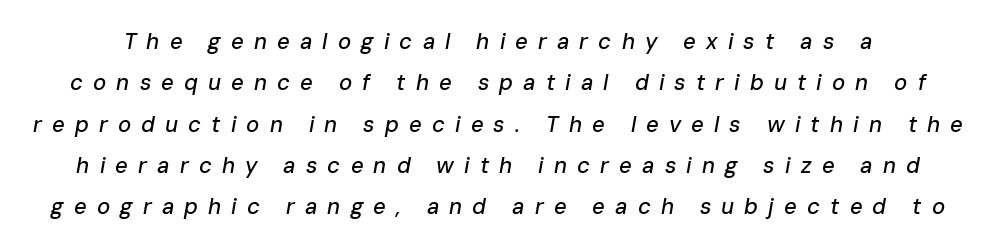
The image shows 22 px text type, italic (leaning right); set line spacing 1.88x, unusually wide letter spacing (+0.46 em), not underlined.
